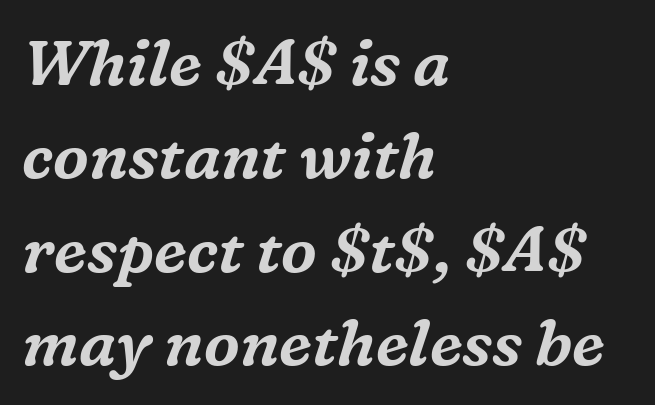
Does the lettering tilt? It does — this is italic. The face used here is proportionally spaced, like ordinary book or web type. Each letter's strokes conclude with small projecting serifs. The lines sit at an ordinary, default distance from one another. The letterforms sit shoulder to shoulder at normal distance. The specimen omits any rule beneath the text block's lines.
